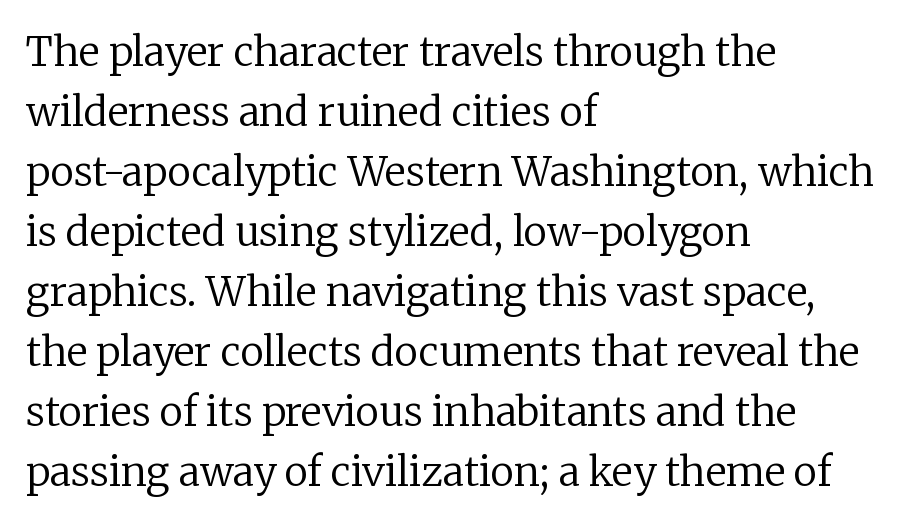
{"serif": "yes", "italic": "no", "bold": "no", "weight": "regular", "width": "normal", "stroke_contrast": "low", "x_height": "medium", "monospaced": "no", "underline": "no", "align": "left", "line_spacing": "normal", "line_spacing_ratio": 1.5, "letter_spacing": "normal", "letter_spacing_em": 0.0, "glyph_px": 40}
